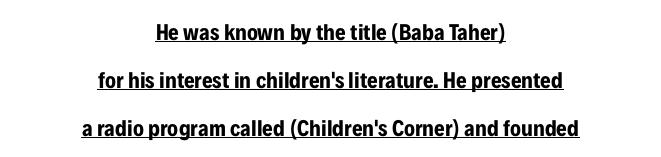
The image shows 23 px bold type, upright; set centered, loose line spacing (2.08x), normal letter spacing, underlined.
